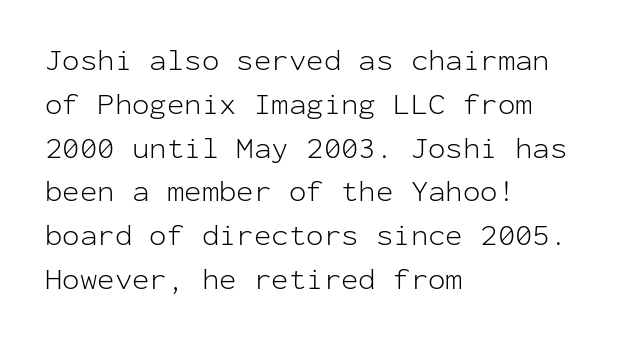
Q: Is the text bold? A: No.
Q: Is the text italic (slanted)? A: No, it is upright.
Q: Is the typeface a serif or a sans-serif typeface? A: Sans-serif.
Q: Is the text underlined? A: No.
Q: How is the paragraph aligned? A: Left-aligned.
Q: Is the spacing between letters normal or unusually wide? A: Normal.
Q: Is the spacing between lines tight, normal or loose? A: Normal.
Q: Width (condensed, normal, or wide)? A: Normal.
Q: Stroke contrast? A: Low.
Q: x-height? A: Medium.
Q: Monospaced? A: Yes.
